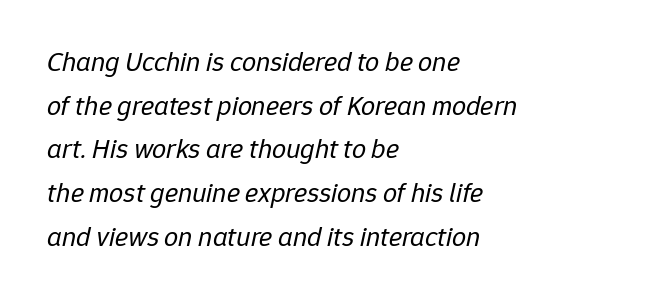
Q: Is the text bold? A: No.
Q: Is the text italic (slanted)? A: Yes, it leans right by about 12 degrees.
Q: Is the text underlined? A: No.
Q: How is the paragraph aligned? A: Left-aligned.
Q: Is the spacing between letters normal or unusually wide? A: Normal.
Q: Is the spacing between lines tight, normal or loose? A: Normal.
Q: Width (condensed, normal, or wide)? A: Normal.
Q: Stroke contrast? A: Low.
Q: x-height? A: Medium.
Q: Monospaced? A: No.
